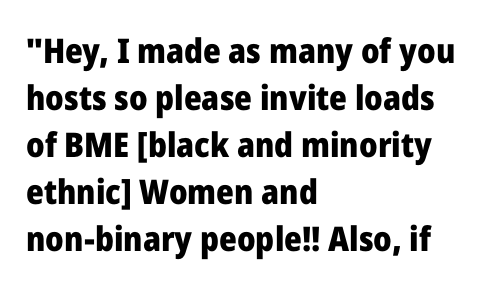
Heavy, bold letterforms. Nothing unusual about the tracking: characters are spaced as the font intends. The passage shown is typeset with a sans-serif family. This block has exactly the height ordinary leading produces. Horizontally, the lines are justified to the leading edge only. Unmarked baselines from the first word to the last.
